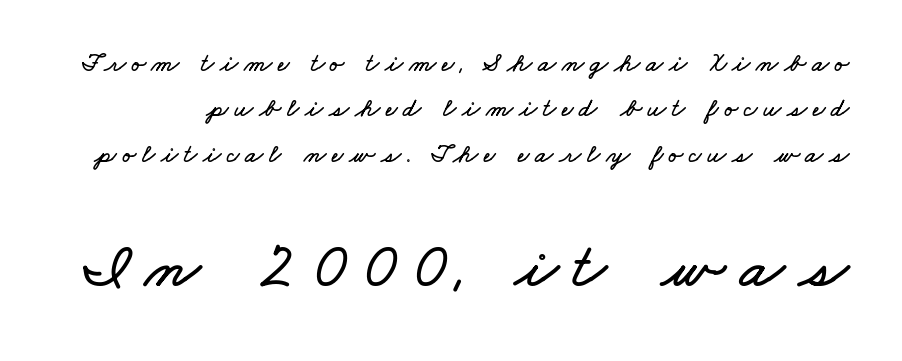
The image shows 65 px wide type; set line spacing 1.75x, unusually wide letter spacing (+0.22 em), not underlined; the second (bottom) block is 2.5x larger; low stroke contrast and a small x-height.
